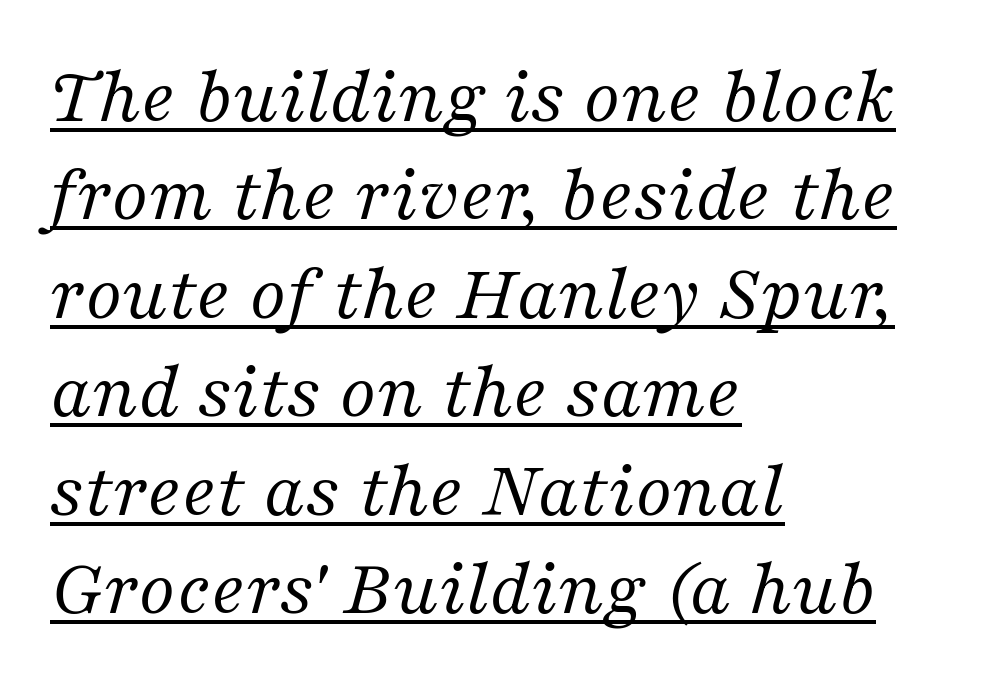
Letterform terminals end in serifs throughout the passage. This rendering features underlined lettering. A typesetter would mark this as italic. Honestly, the letter spacing is just normal — you wouldn't notice it.
